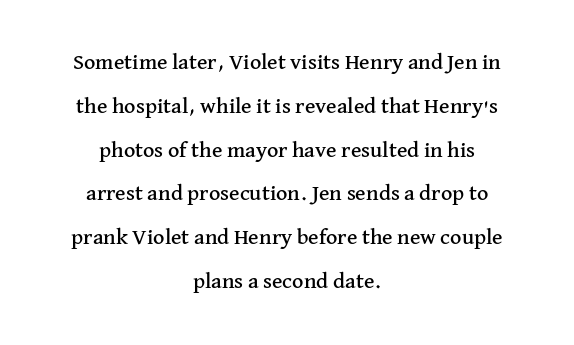
{"italic": "no", "underline": "no", "align": "center", "line_spacing": "loose", "line_spacing_ratio": 1.99, "letter_spacing": "normal", "letter_spacing_em": 0.0, "glyph_px": 22}
